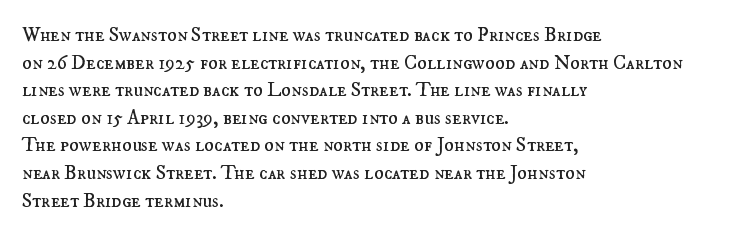
The image shows 20 px text type, upright; set left-aligned, normal line spacing (1.38x), normal letter spacing, not underlined.
